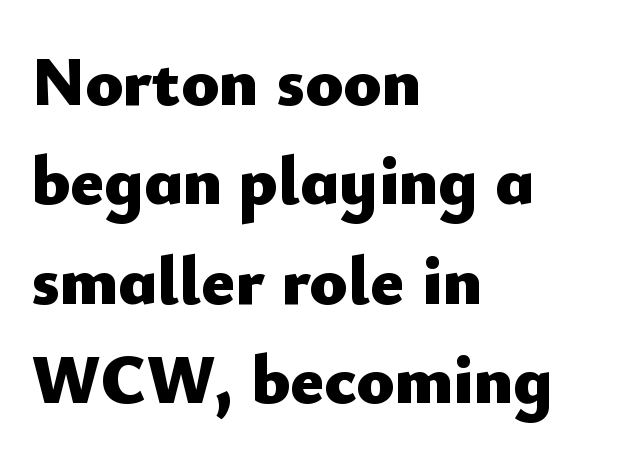
The image shows 70 px heavy sans-serif type, upright; set left-aligned, normal line spacing (1.42x), normal letter spacing, not underlined; low stroke contrast and a small x-height.
